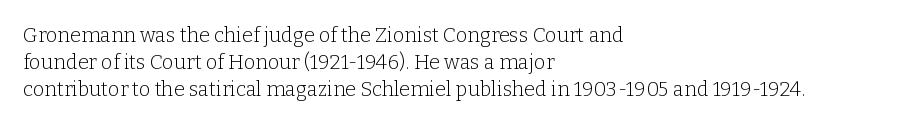
The image shows 20 px text type, upright; set left-aligned, normal line spacing (1.36x), normal letter spacing, not underlined.
